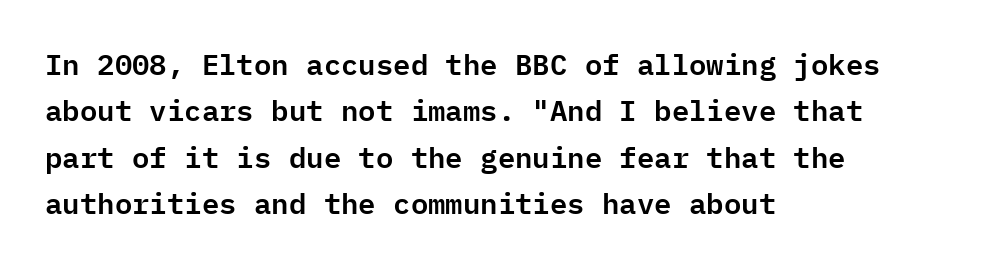
Q: Is the text italic (slanted)? A: No, it is upright.
Q: Is the typeface a serif or a sans-serif typeface? A: Sans-serif.
Q: Is the text underlined? A: No.
Q: How is the paragraph aligned? A: Left-aligned.
Q: Is the spacing between letters normal or unusually wide? A: Normal.
Q: Is the spacing between lines tight, normal or loose? A: Normal.
Q: Width (condensed, normal, or wide)? A: Normal.
Q: Stroke contrast? A: Low.
Q: x-height? A: Medium.
Q: Monospaced? A: Yes.
